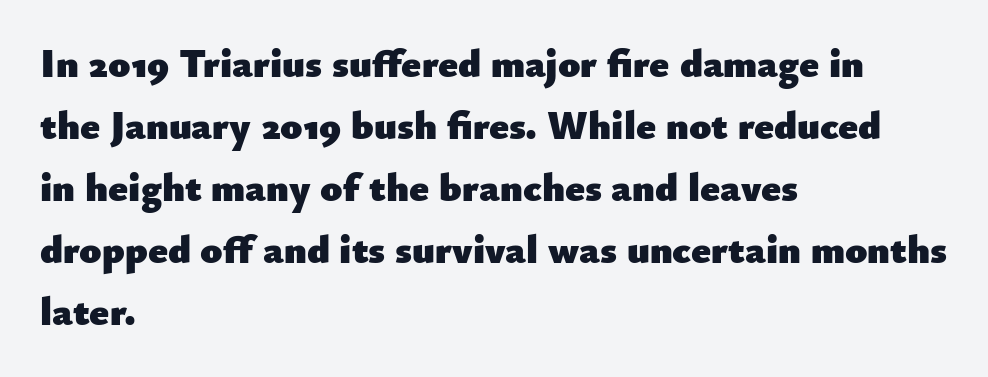
Q: Is the text bold? A: Yes.
Q: Is the text italic (slanted)? A: No, it is upright.
Q: Is the typeface a serif or a sans-serif typeface? A: Sans-serif.
Q: Is the text underlined? A: No.
Q: How is the paragraph aligned? A: Left-aligned.
Q: Is the spacing between letters normal or unusually wide? A: Normal.
Q: Is the spacing between lines tight, normal or loose? A: Normal.
Q: Width (condensed, normal, or wide)? A: Normal.
Q: Stroke contrast? A: Low.
Q: x-height? A: Small.
Q: Monospaced? A: No.
